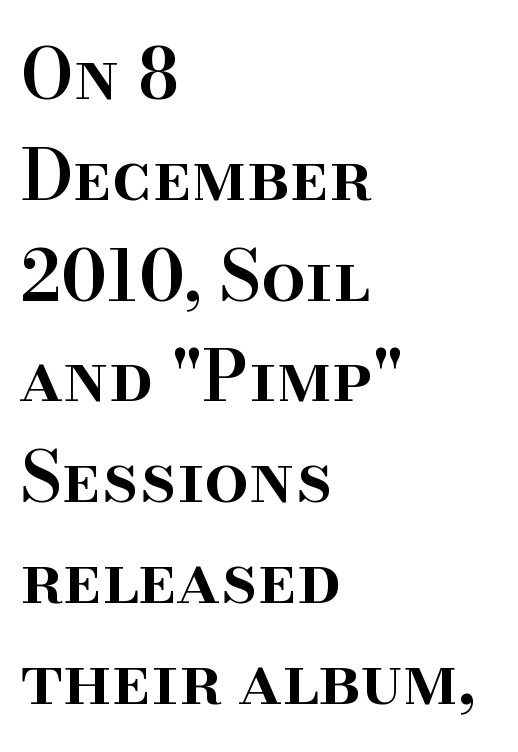
Q: Is the text bold? A: Semi-bold.
Q: Is the text italic (slanted)? A: No, it is upright.
Q: Is the typeface a serif or a sans-serif typeface? A: Serif.
Q: Is the text underlined? A: No.
Q: How is the paragraph aligned? A: Left-aligned.
Q: Is the spacing between letters normal or unusually wide? A: Normal.
Q: Is the spacing between lines tight, normal or loose? A: Normal.
Q: Width (condensed, normal, or wide)? A: Normal.
Q: Stroke contrast? A: High.
Q: x-height? A: Small.
Q: Monospaced? A: No.
